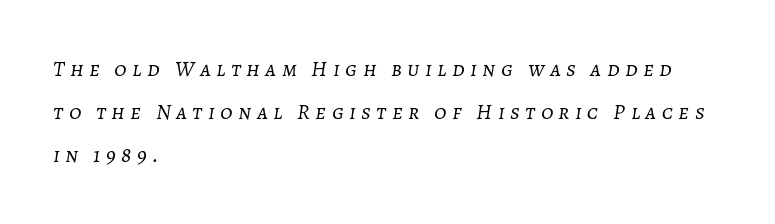
{"italic": "yes", "lean": "right", "slant_degrees": 7, "bold": "no", "underline": "no", "align": "left", "line_spacing": "loose", "line_spacing_ratio": 1.96, "letter_spacing": "wide", "letter_spacing_em": 0.25, "glyph_px": 22}
